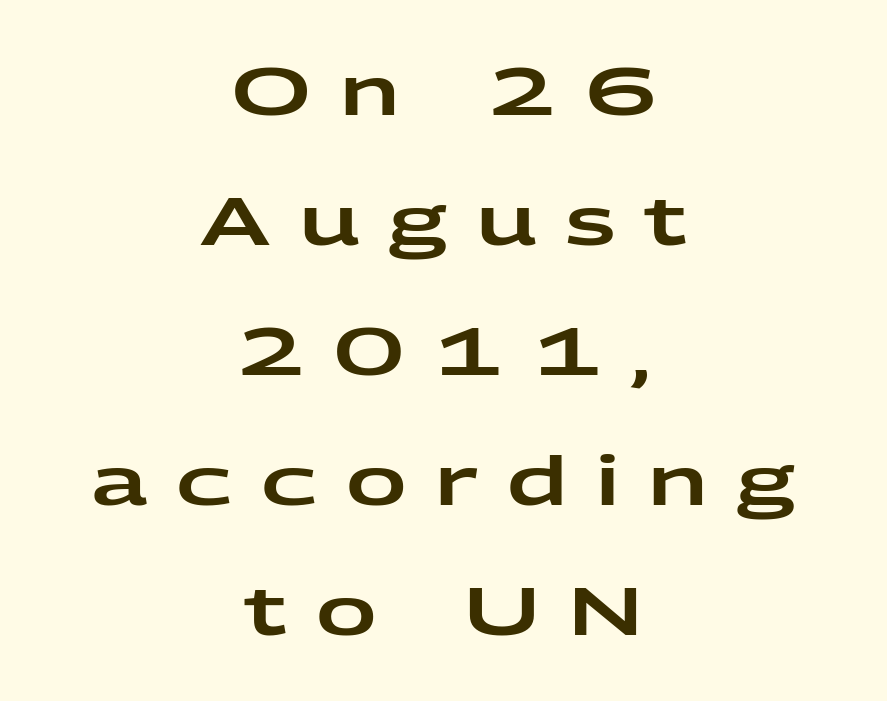
{"serif": "no", "italic": "no", "width": "wide", "stroke_contrast": "low", "x_height": "medium", "monospaced": "no", "underline": "no", "align": "center", "line_spacing": "loose", "line_spacing_ratio": 1.94, "letter_spacing": "wide", "letter_spacing_em": 0.43, "glyph_px": 67}
